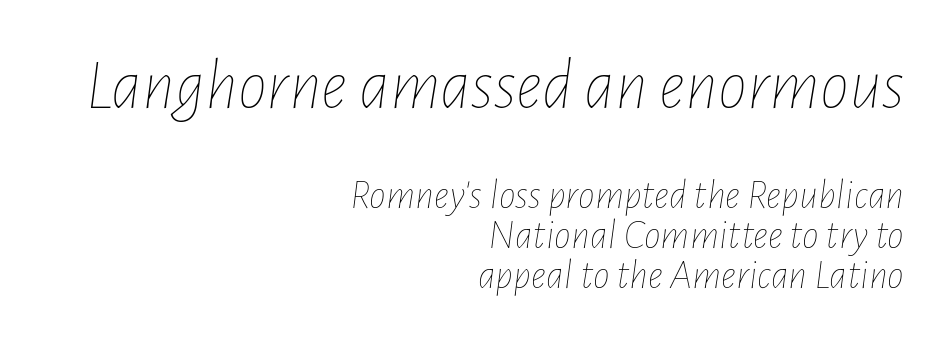
The image shows 73 px thin, condensed type, italic (leaning right); set right-aligned, tight line spacing (0.95x), normal letter spacing, not underlined; the first (top) block is 1.74x larger; low stroke contrast and a medium x-height.
